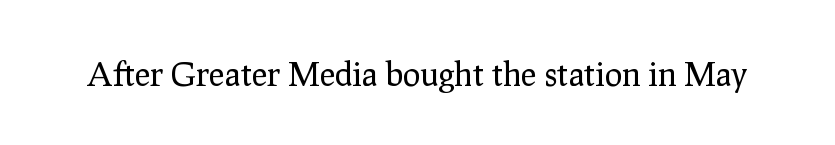
The image shows 33 px regular-weight serif type, upright; set normal letter spacing, not underlined; low stroke contrast and a medium x-height.
